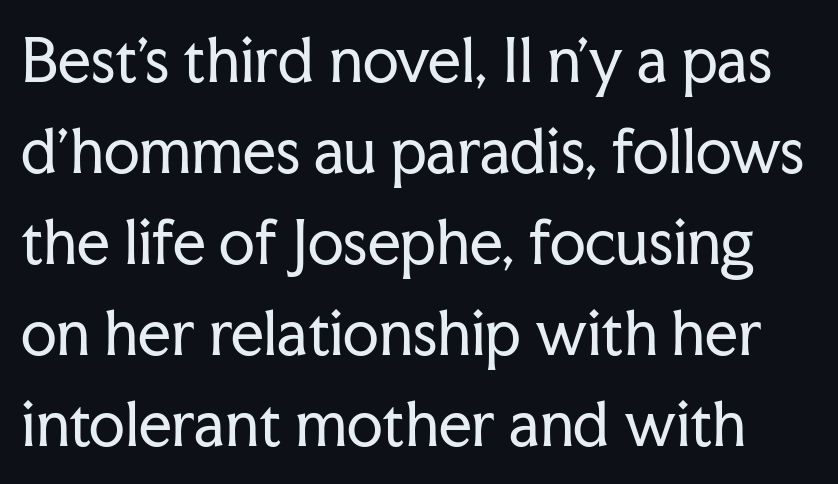
The image shows 58 px regular-weight serif type, upright; set normal line spacing (1.57x), normal letter spacing, not underlined; low stroke contrast and a medium x-height.
